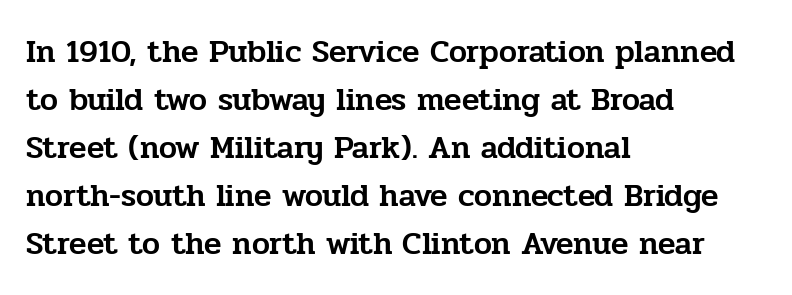
The image shows 32 px serif type, upright; set left-aligned, normal line spacing (1.5x), normal letter spacing, not underlined; low stroke contrast and a medium x-height.
